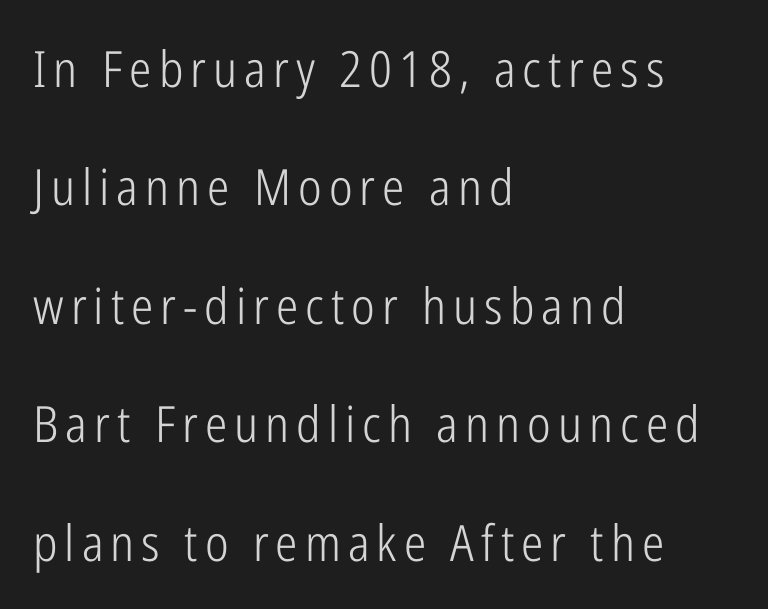
Q: Is the text bold? A: No.
Q: Is the text italic (slanted)? A: No, it is upright.
Q: Is the typeface a serif or a sans-serif typeface? A: Sans-serif.
Q: Is the text underlined? A: No.
Q: How is the paragraph aligned? A: Left-aligned.
Q: Is the spacing between lines tight, normal or loose? A: Loose.
Q: Width (condensed, normal, or wide)? A: Condensed.
Q: Stroke contrast? A: Low.
Q: x-height? A: Medium.
Q: Monospaced? A: No.
